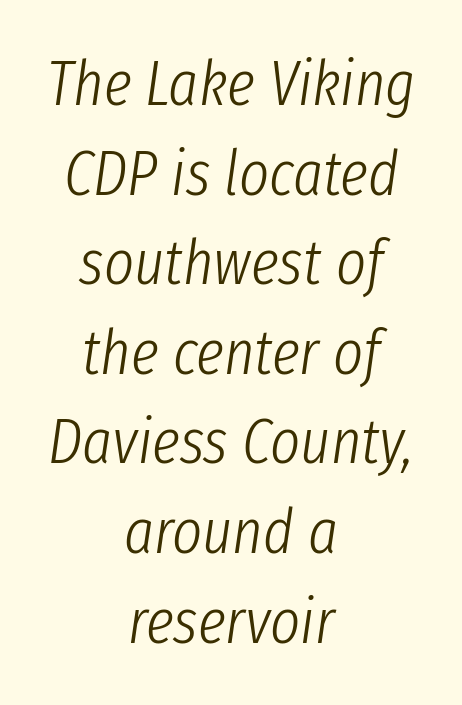
{"italic": "yes", "lean": "right", "slant_degrees": 8, "bold": "no", "weight": "light", "width": "condensed", "stroke_contrast": "low", "x_height": "medium", "monospaced": "no", "underline": "no", "align": "center", "line_spacing": "normal", "line_spacing_ratio": 1.4, "letter_spacing": "normal", "letter_spacing_em": 0.0, "glyph_px": 64}
